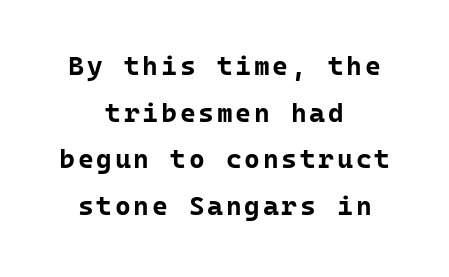
The image shows 27 px bold type, upright; set centered, line spacing 1.73x, not underlined.
